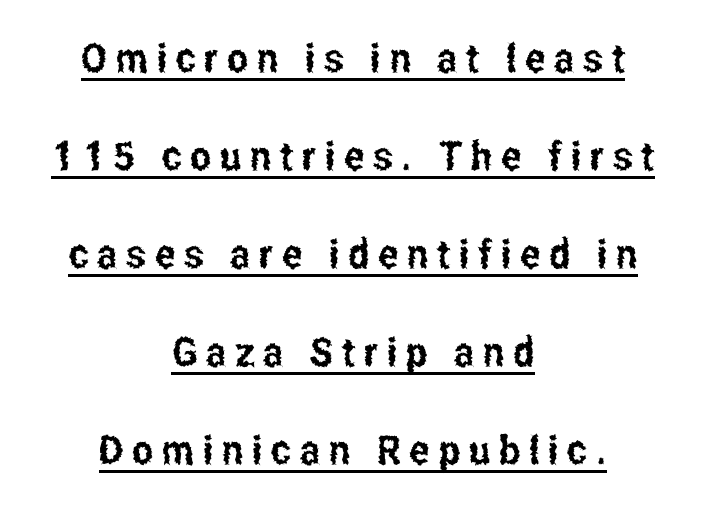
Q: Is the text italic (slanted)? A: No, it is upright.
Q: Is the typeface a serif or a sans-serif typeface? A: Sans-serif.
Q: Is the text underlined? A: Yes.
Q: How is the paragraph aligned? A: Centered.
Q: Is the spacing between letters normal or unusually wide? A: Unusually wide.
Q: Is the spacing between lines tight, normal or loose? A: Loose.
Q: Width (condensed, normal, or wide)? A: Condensed.
Q: Stroke contrast? A: Low.
Q: x-height? A: Medium.
Q: Monospaced? A: No.
